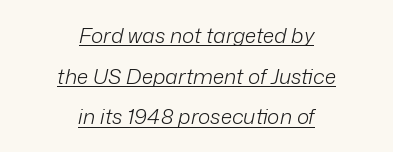
{"italic": "yes", "lean": "right", "slant_degrees": 12, "bold": "no", "underline": "yes", "align": "center", "line_spacing": "loose", "line_spacing_ratio": 1.94, "letter_spacing": "normal", "letter_spacing_em": 0.0, "glyph_px": 21}
